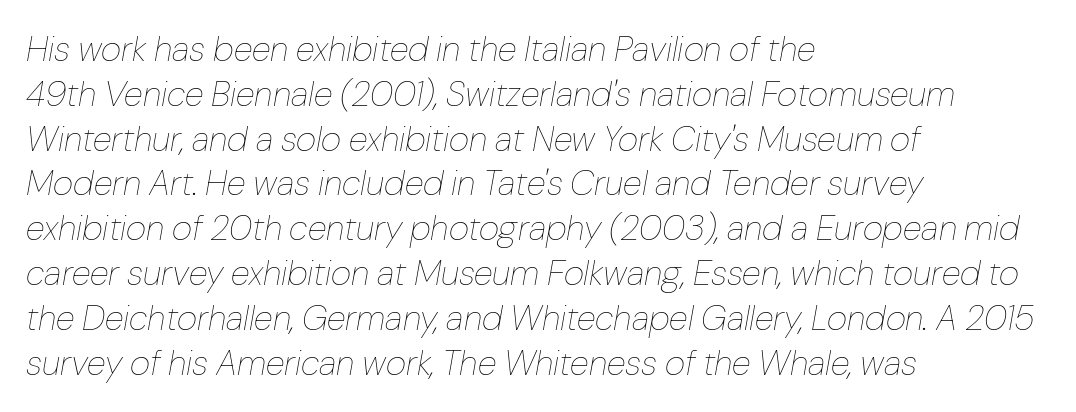
The image shows 35 px thin type, italic (leaning right); set left-aligned, normal line spacing (1.28x), normal letter spacing, not underlined; low stroke contrast and a medium x-height.
